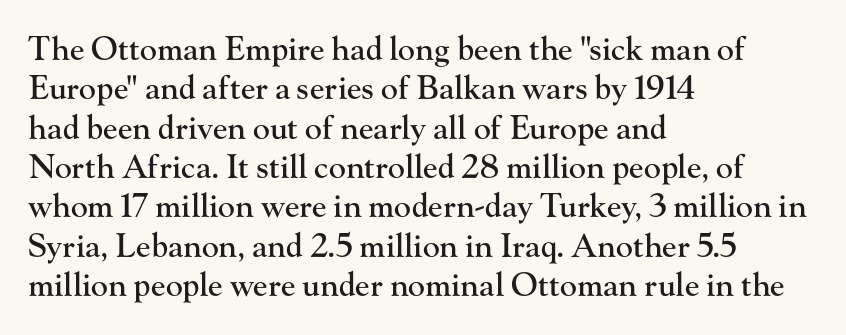
The image shows 32 px serif type, upright; set left-aligned, line spacing 1.23x, normal letter spacing, not underlined; high stroke contrast and a small x-height.
